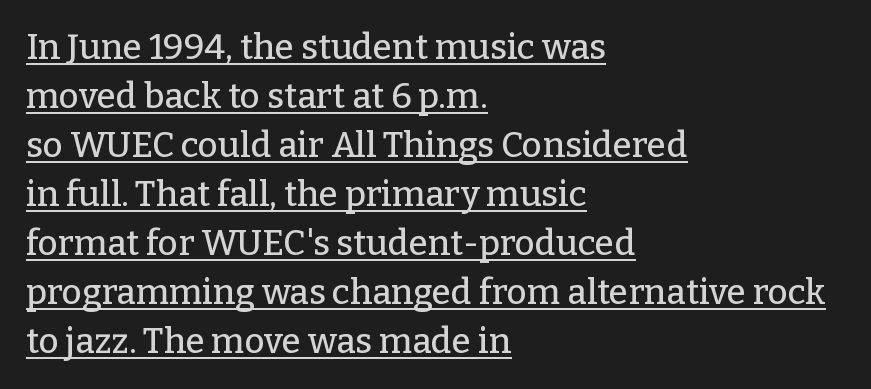
Q: Is the text italic (slanted)? A: No, it is upright.
Q: Is the typeface a serif or a sans-serif typeface? A: Serif.
Q: Is the text underlined? A: Yes.
Q: How is the paragraph aligned? A: Left-aligned.
Q: Is the spacing between letters normal or unusually wide? A: Normal.
Q: Is the spacing between lines tight, normal or loose? A: Normal.
Q: Width (condensed, normal, or wide)? A: Normal.
Q: Stroke contrast? A: Low.
Q: x-height? A: Medium.
Q: Monospaced? A: No.
